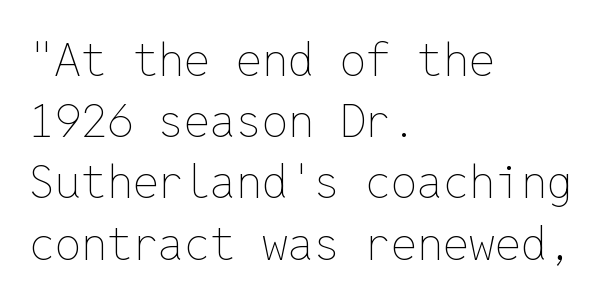
The image shows 46 px thin type, upright, monospaced; set left-aligned, normal line spacing (1.33x), normal letter spacing, not underlined; low stroke contrast and a medium x-height.
